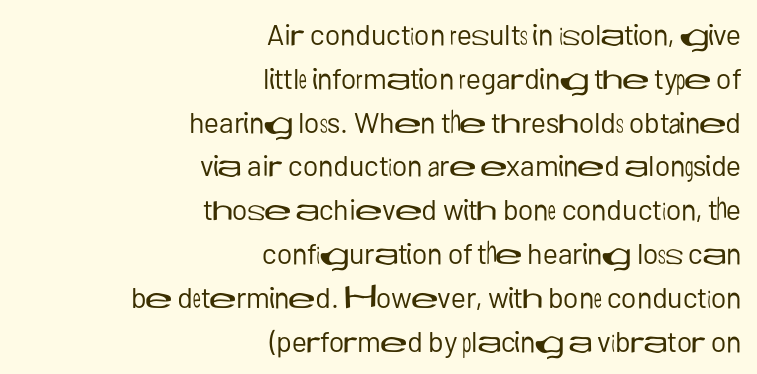
Q: Is the text bold? A: No.
Q: Is the text italic (slanted)? A: No, it is upright.
Q: Is the typeface a serif or a sans-serif typeface? A: Sans-serif.
Q: Is the text underlined? A: No.
Q: How is the paragraph aligned? A: Right-aligned.
Q: Is the spacing between letters normal or unusually wide? A: Normal.
Q: Is the spacing between lines tight, normal or loose? A: Normal.
Q: Width (condensed, normal, or wide)? A: Normal.
Q: Stroke contrast? A: Low.
Q: x-height? A: Medium.
Q: Monospaced? A: No.
